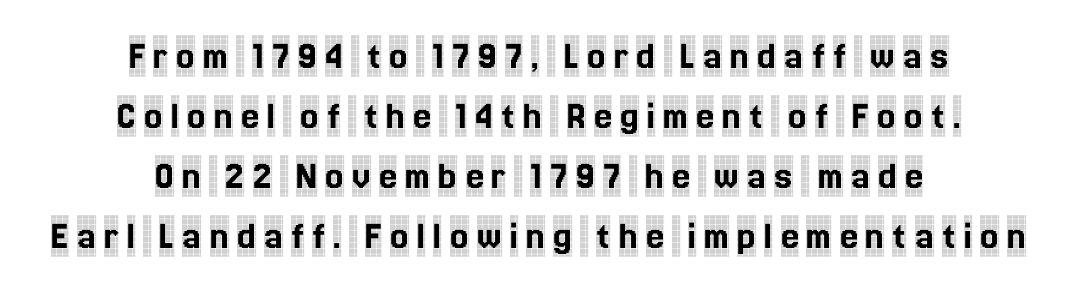
This is roman type, the default non-slanted kind. Successive baselines arrive at the customary interval. These lines stack symmetrically, like a column narrowing and widening about its center. Each letter's strokes conclude with small projecting serifs. Proportional: the letters do not fall into vertical columns.
